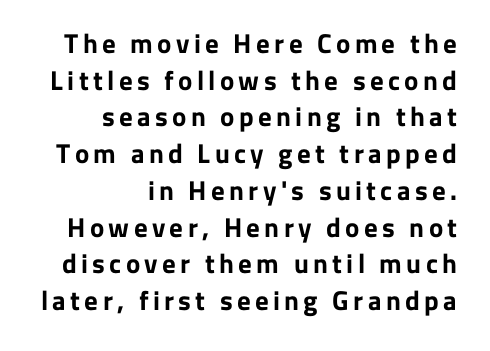
Only glyphs here, with clear space below each row. The passage is arranged like a letterhead date or caption credit — flush right. The specimen reads as upright at a glance. Students, this is bold: see how much ink each stroke carries. Vertical spacing — default.
